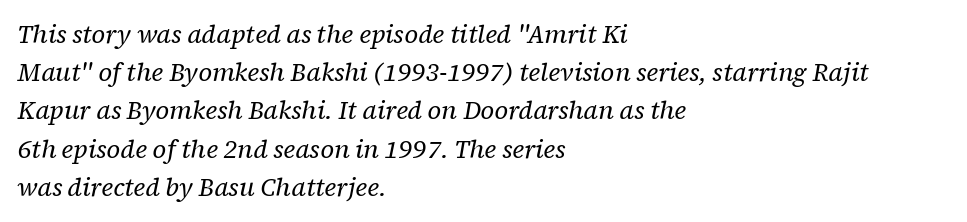
Q: Is the text bold? A: No.
Q: Is the text italic (slanted)? A: Yes, it leans right by about 12 degrees.
Q: Is the text underlined? A: No.
Q: How is the paragraph aligned? A: Left-aligned.
Q: Is the spacing between letters normal or unusually wide? A: Normal.
Q: Is the spacing between lines tight, normal or loose? A: Normal.
